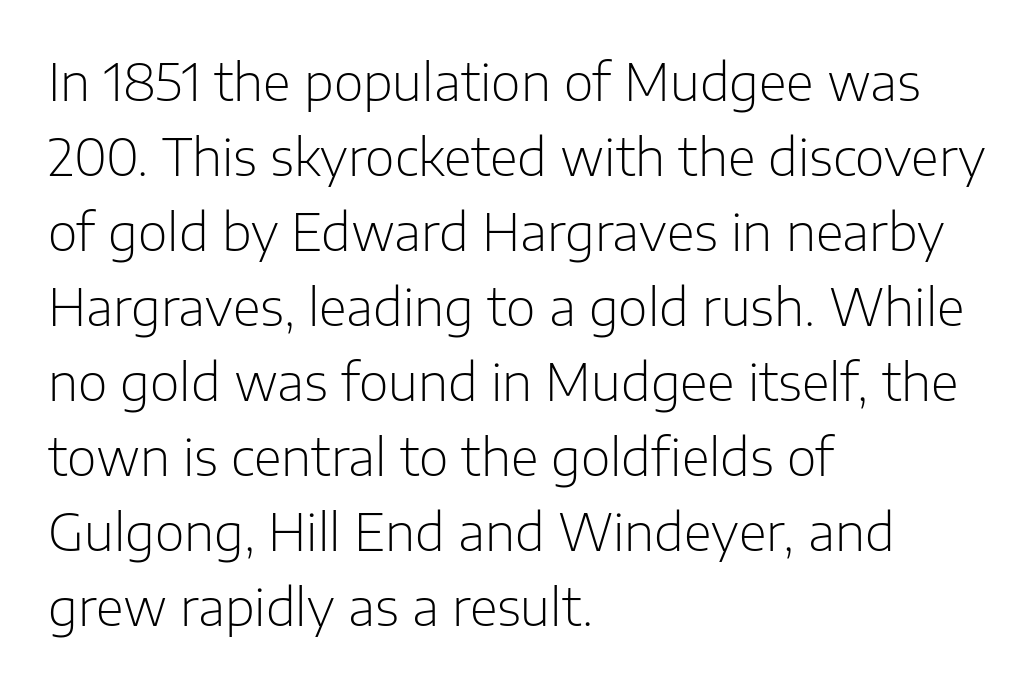
The image shows 51 px light sans-serif type, upright; set left-aligned, normal line spacing (1.47x), normal letter spacing, not underlined; low stroke contrast and a medium x-height.
